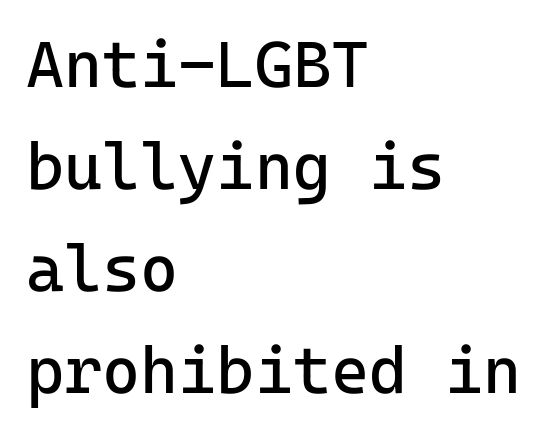
No feet cap the strokes, marking this as sans-serif type. Summary of weight: not heavy and not bold. There is no visible air inserted between adjacent glyphs. Here the designer chose a console-style face with uniform glyph widths.
